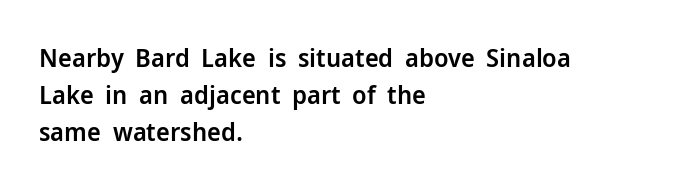
Q: Is the text bold? A: Semi-bold.
Q: Is the text italic (slanted)? A: No, it is upright.
Q: Is the text underlined? A: No.
Q: How is the paragraph aligned? A: Left-aligned.
Q: Is the spacing between letters normal or unusually wide? A: Normal.
Q: Is the spacing between lines tight, normal or loose? A: Normal.
